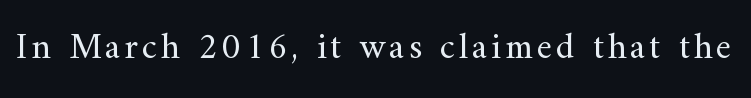
{"serif": "yes", "italic": "no", "bold": "no", "weight": "regular", "width": "normal", "stroke_contrast": "medium", "x_height": "small", "monospaced": "no", "underline": "no", "glyph_px": 37}
